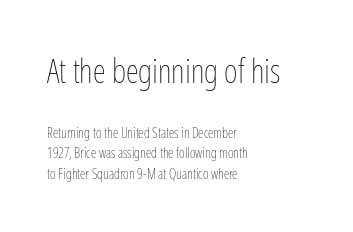
{"italic": "no", "bold": "no", "weight": "thin", "width": "condensed", "stroke_contrast": "low", "x_height": "medium", "monospaced": "no", "underline": "no", "align": "left", "line_spacing": "normal", "line_spacing_ratio": 1.49, "letter_spacing": "normal", "letter_spacing_em": 0.0, "larger_block": "first", "size_ratio": 2.36, "glyph_px": 33}
